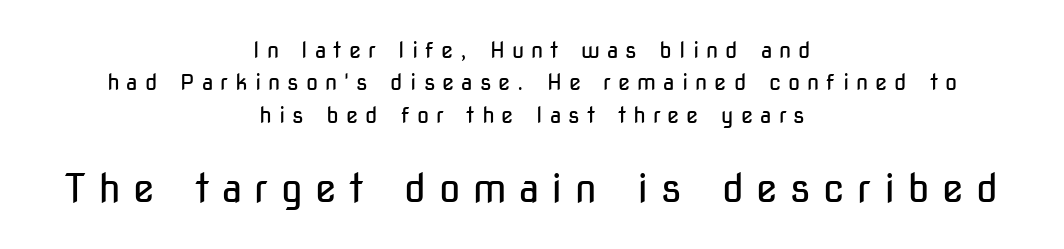
{"serif": "no", "italic": "no", "bold": "no", "weight": "regular", "width": "condensed", "stroke_contrast": "low", "x_height": "medium", "monospaced": "no", "underline": "no", "align": "center", "line_spacing": "normal", "line_spacing_ratio": 1.47, "letter_spacing": "wide", "letter_spacing_em": 0.32, "larger_block": "second", "size_ratio": 1.77, "glyph_px": 39}
